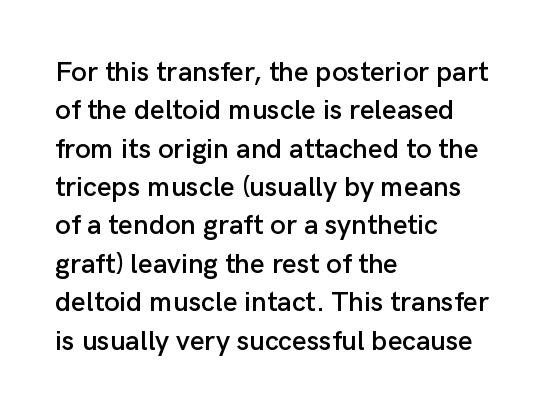
Each letter keeps its own natural width here, so spacing adapts to shape. Just letters on the line, the space beneath them empty. Reading down the column, the eye jumps a familiar distance to each next line. What stands out about the letter spacing? Nothing — it is the standard amount.
